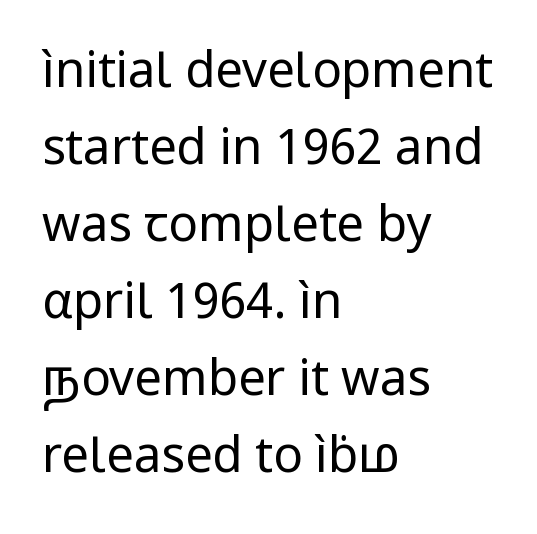
{"serif": "no", "italic": "no", "bold": "no", "weight": "regular", "width": "normal", "stroke_contrast": "low", "x_height": "medium", "monospaced": "no", "underline": "no", "align": "left", "line_spacing": "normal", "line_spacing_ratio": 1.57, "letter_spacing": "normal", "letter_spacing_em": 0.0, "glyph_px": 49}
